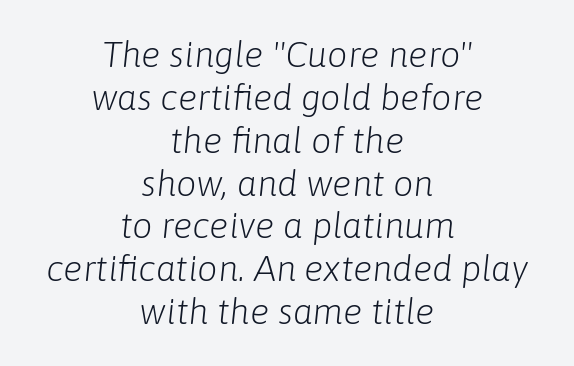
{"italic": "yes", "lean": "right", "slant_degrees": 6, "bold": "no", "weight": "light", "width": "normal", "stroke_contrast": "low", "x_height": "medium", "monospaced": "no", "underline": "no", "align": "center", "line_spacing_ratio": 1.19, "letter_spacing": "normal", "letter_spacing_em": 0.0, "glyph_px": 36}
